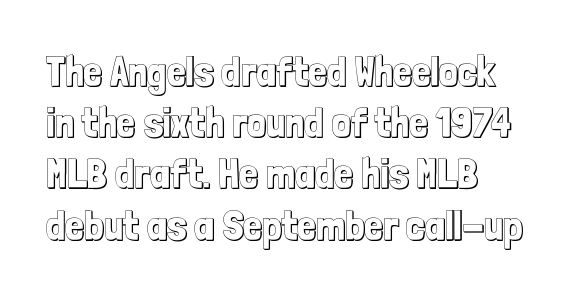
The image shows 42 px condensed type, upright; set left-aligned, line spacing 1.22x, normal letter spacing, not underlined; a medium x-height.
